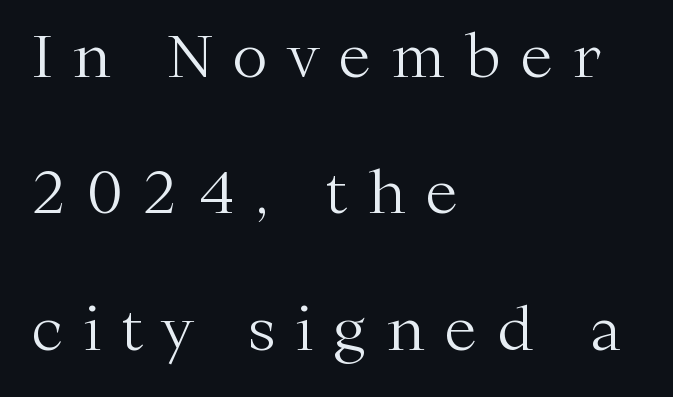
The image shows 59 px light serif type, upright; set left-aligned, loose line spacing (2.31x), unusually wide letter spacing (+0.35 em), not underlined; medium stroke contrast and a medium x-height.
